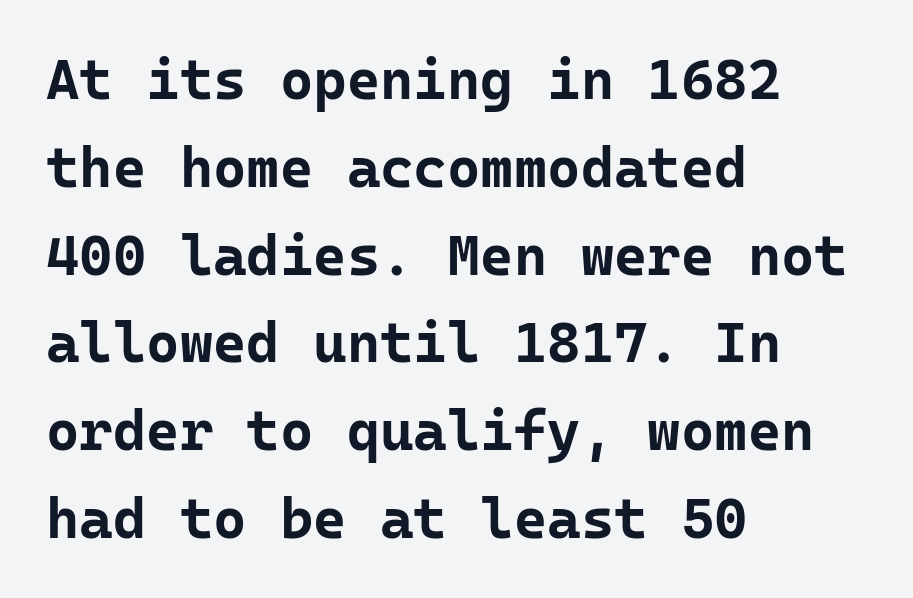
Just letters on the line, the space beneath them empty. Spacing verdict: monospaced, one width for all characters. Visually the block forms a straight wall on the left and a jagged coastline on the right. I'd call this a sans setting — the letters go barefoot. This sample uses an upright cut, with every glyph sitting square on the baseline. Does extra space separate the letters? No, they use regular spacing.
